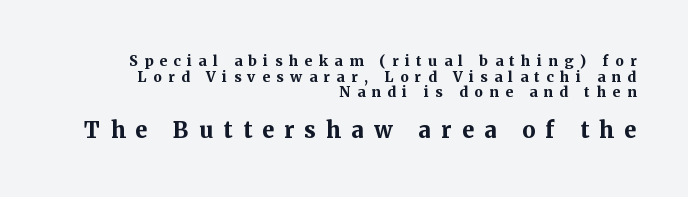
{"italic": "no", "bold": "yes", "underline": "no", "align": "right", "line_spacing": "tight", "line_spacing_ratio": 1.11, "letter_spacing": "wide", "letter_spacing_em": 0.47, "larger_block": "second", "size_ratio": 1.57, "glyph_px": 22}
